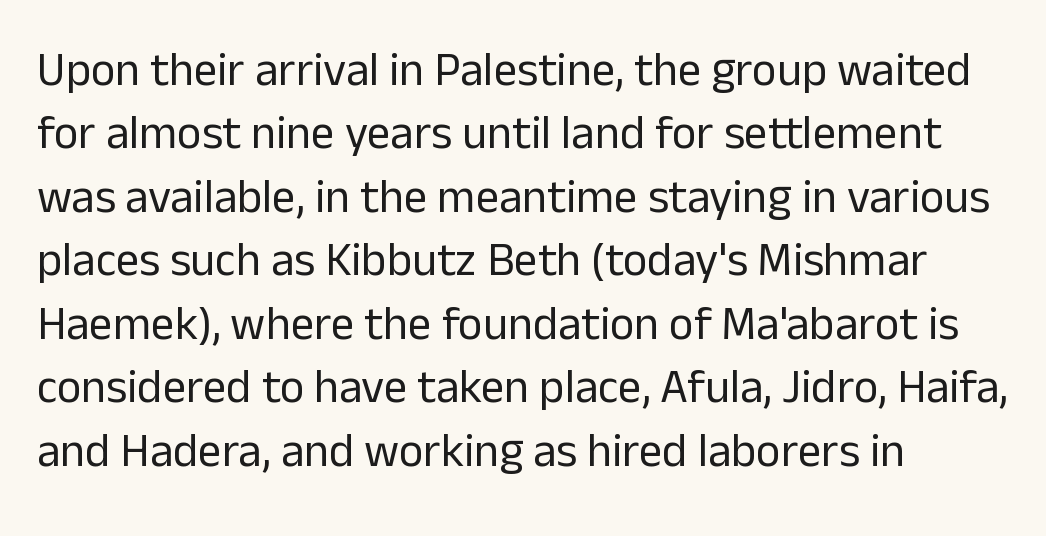
Q: Is the text bold? A: No.
Q: Is the text italic (slanted)? A: No, it is upright.
Q: Is the typeface a serif or a sans-serif typeface? A: Sans-serif.
Q: Is the text underlined? A: No.
Q: How is the paragraph aligned? A: Left-aligned.
Q: Is the spacing between letters normal or unusually wide? A: Normal.
Q: Is the spacing between lines tight, normal or loose? A: Normal.
Q: Width (condensed, normal, or wide)? A: Normal.
Q: Stroke contrast? A: Low.
Q: x-height? A: Medium.
Q: Monospaced? A: No.
